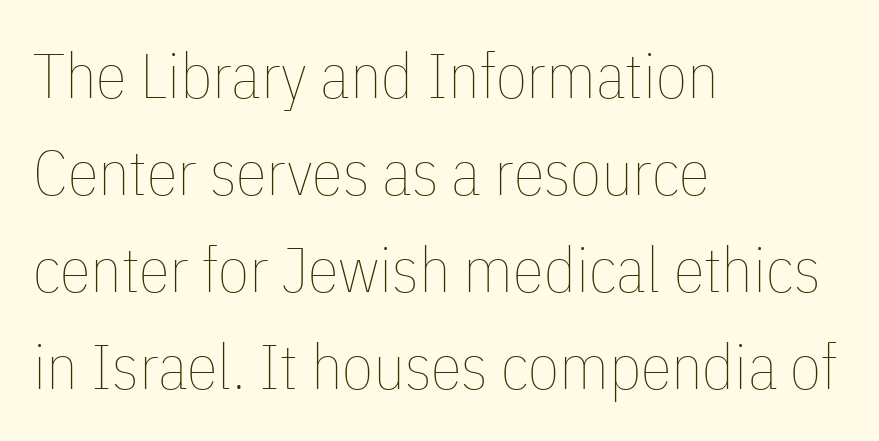
Q: Is the text bold? A: No.
Q: Is the text italic (slanted)? A: No, it is upright.
Q: Is the text underlined? A: No.
Q: How is the paragraph aligned? A: Left-aligned.
Q: Is the spacing between letters normal or unusually wide? A: Normal.
Q: Is the spacing between lines tight, normal or loose? A: Normal.
Q: Width (condensed, normal, or wide)? A: Condensed.
Q: Stroke contrast? A: Low.
Q: x-height? A: Medium.
Q: Monospaced? A: No.
